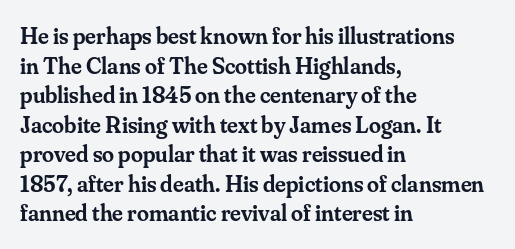
{"italic": "no", "bold": "semi", "underline": "no", "align": "left", "line_spacing_ratio": 1.23, "letter_spacing": "normal", "letter_spacing_em": 0.0, "glyph_px": 24}
